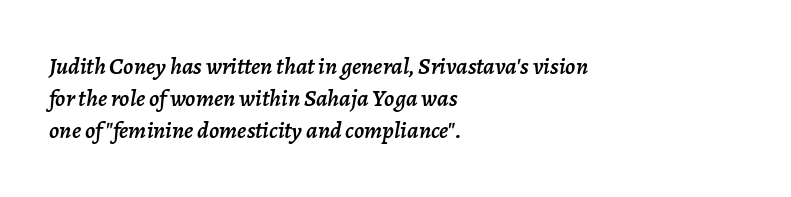
{"italic": "yes", "lean": "right", "slant_degrees": 7, "underline": "no", "align": "left", "line_spacing": "normal", "line_spacing_ratio": 1.34, "letter_spacing": "normal", "letter_spacing_em": 0.0, "glyph_px": 24}
